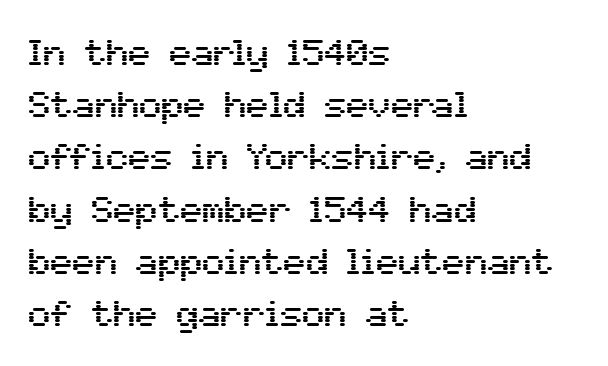
Q: Is the text italic (slanted)? A: No, it is upright.
Q: Is the typeface a serif or a sans-serif typeface? A: Sans-serif.
Q: Is the text underlined? A: No.
Q: How is the paragraph aligned? A: Left-aligned.
Q: Is the spacing between letters normal or unusually wide? A: Normal.
Q: Is the spacing between lines tight, normal or loose? A: Normal.
Q: Width (condensed, normal, or wide)? A: Normal.
Q: Stroke contrast? A: Medium.
Q: x-height? A: Medium.
Q: Monospaced? A: No.
